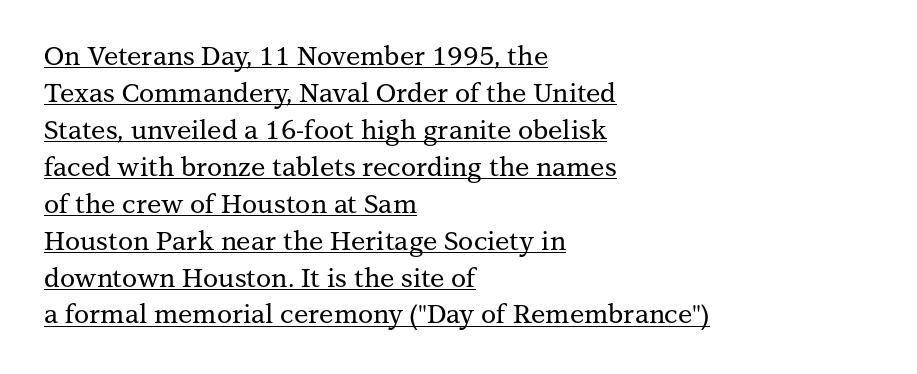
Q: Is the text italic (slanted)? A: No, it is upright.
Q: Is the text underlined? A: Yes.
Q: How is the paragraph aligned? A: Left-aligned.
Q: Is the spacing between letters normal or unusually wide? A: Normal.
Q: Is the spacing between lines tight, normal or loose? A: Normal.
